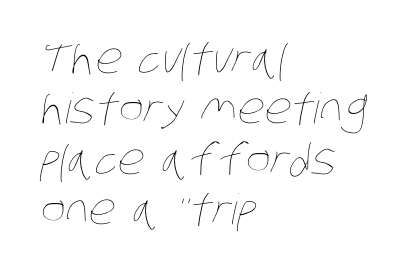
{"bold": "no", "weight": "thin", "width": "condensed", "stroke_contrast": "low", "x_height": "large", "monospaced": "no", "underline": "no", "align": "left", "line_spacing_ratio": 1.2, "letter_spacing": "normal", "letter_spacing_em": 0.0, "glyph_px": 42}
